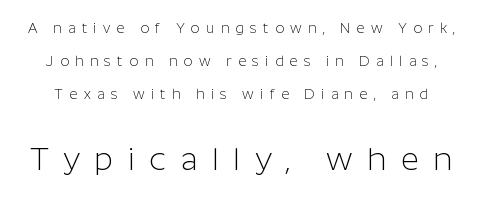
Between one letter and the next there's a generous, obvious gap. Larger block? The one below; the one above is distinctly smaller. No italicization has been applied; the sample stays upright. A clean baseline with only descenders dipping below it.
